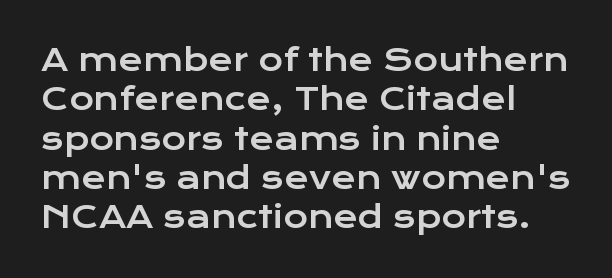
{"serif": "no", "italic": "no", "width": "wide", "stroke_contrast": "low", "x_height": "medium", "monospaced": "no", "underline": "no", "align": "left", "line_spacing": "normal", "line_spacing_ratio": 1.31, "letter_spacing": "normal", "letter_spacing_em": 0.0, "glyph_px": 30}
